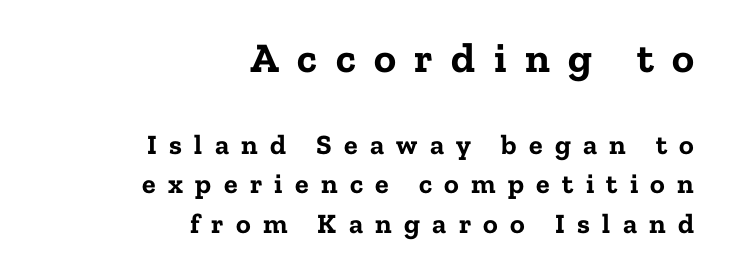
Q: Is the text bold? A: Yes.
Q: Is the text italic (slanted)? A: No, it is upright.
Q: Is the typeface a serif or a sans-serif typeface? A: Serif.
Q: Is the text underlined? A: No.
Q: How is the paragraph aligned? A: Right-aligned.
Q: Is the spacing between letters normal or unusually wide? A: Unusually wide.
Q: Is the spacing between lines tight, normal or loose? A: Normal.
Q: Which block of text is set in a larger size, the first (top) or the second (bottom)? A: The first (top) one.
Q: Width (condensed, normal, or wide)? A: Normal.
Q: Stroke contrast? A: Low.
Q: x-height? A: Medium.
Q: Monospaced? A: No.
